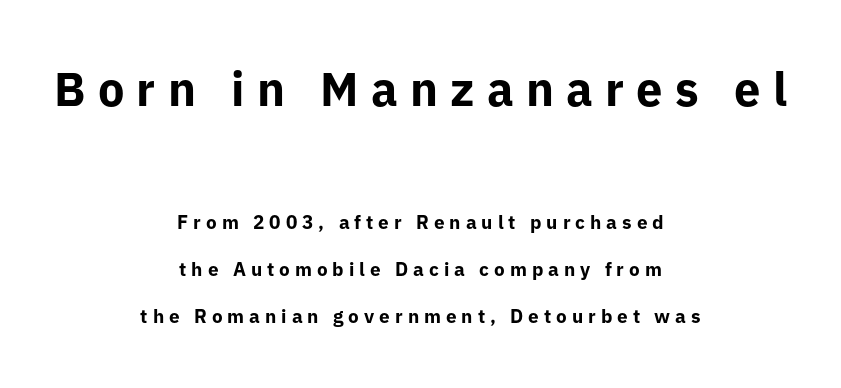
In terms of letterform style, serifs are entirely absent. Reading top to bottom, the characters get smaller at the block break. The space beneath each line is pristine and unruled. Style check: upright.
